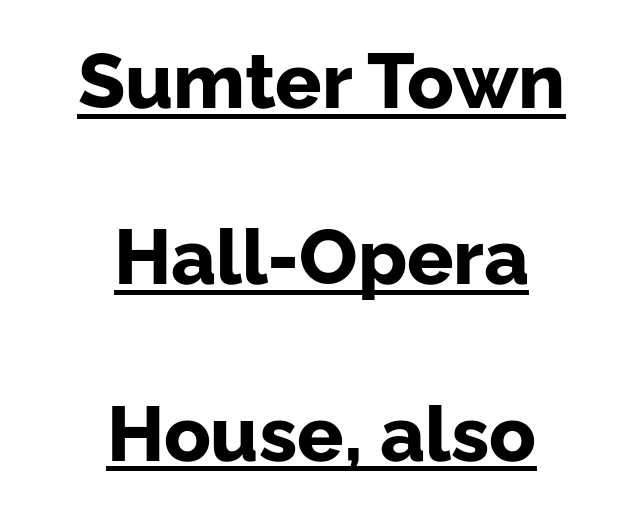
The block of text is sparse from top to bottom, with ample space between rows. Its strokes are broad and dark, the hallmark of bold type. Here the designer chose a conventional face with non-uniform glyph widths. Letterform terminals end flat and unadorned throughout the passage. Inter-character spacing is left at the font's built-in metrics.
